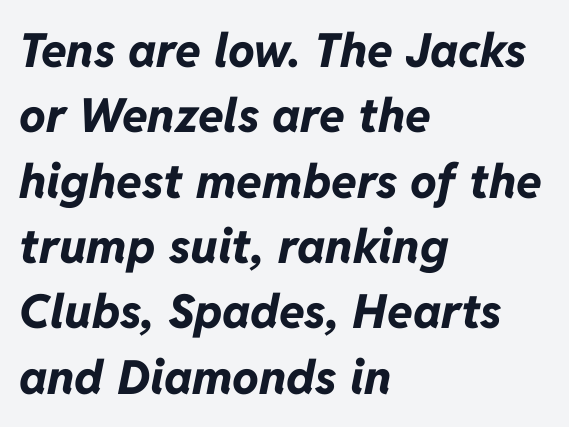
{"italic": "yes", "lean": "right", "slant_degrees": 11, "bold": "yes", "weight": "bold", "width": "normal", "stroke_contrast": "low", "x_height": "medium", "monospaced": "no", "underline": "no", "align": "left", "line_spacing": "normal", "line_spacing_ratio": 1.39, "letter_spacing": "normal", "letter_spacing_em": 0.0, "glyph_px": 47}
